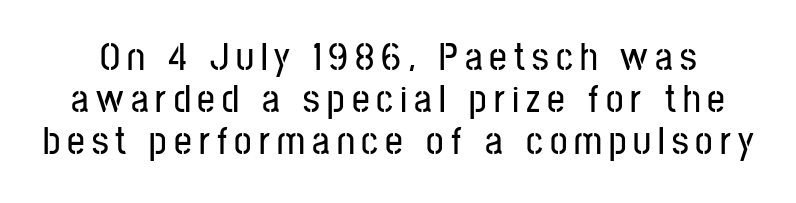
Q: Is the text italic (slanted)? A: No, it is upright.
Q: Is the typeface a serif or a sans-serif typeface? A: Sans-serif.
Q: Is the text underlined? A: No.
Q: Is the spacing between lines tight, normal or loose? A: Tight.
Q: Width (condensed, normal, or wide)? A: Condensed.
Q: Stroke contrast? A: Low.
Q: x-height? A: Medium.
Q: Monospaced? A: No.
